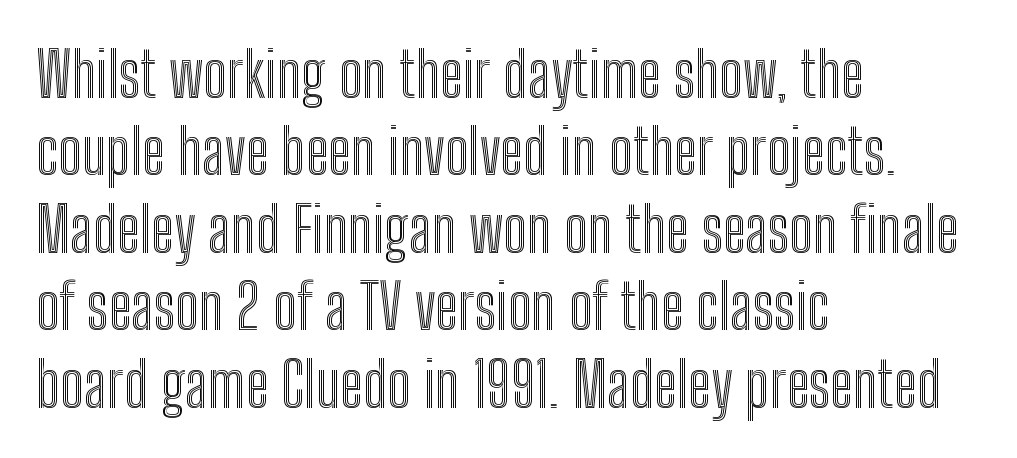
{"italic": "no", "width": "condensed", "x_height": "medium", "monospaced": "no", "underline": "no", "align": "left", "line_spacing_ratio": 1.23, "letter_spacing": "normal", "letter_spacing_em": 0.0, "glyph_px": 63}
